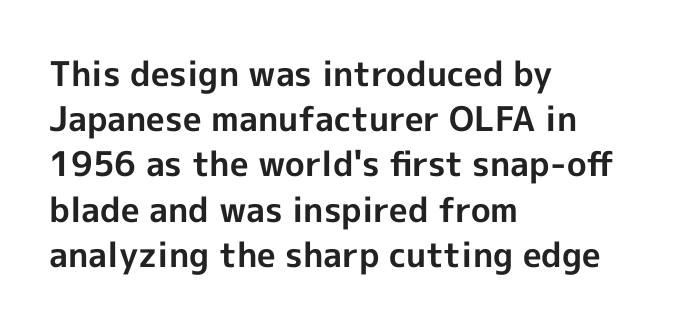
{"serif": "no", "italic": "no", "bold": "yes", "weight": "bold", "width": "normal", "x_height": "medium", "monospaced": "no", "underline": "no", "align": "left", "line_spacing": "normal", "line_spacing_ratio": 1.33, "letter_spacing": "normal", "letter_spacing_em": 0.0, "glyph_px": 34}
